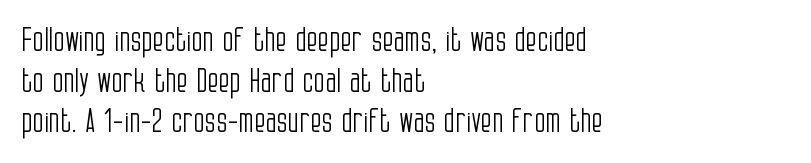
The image shows 33 px light, condensed sans-serif type, upright; set left-aligned, line spacing 1.23x, normal letter spacing, not underlined; low stroke contrast and a large x-height.
